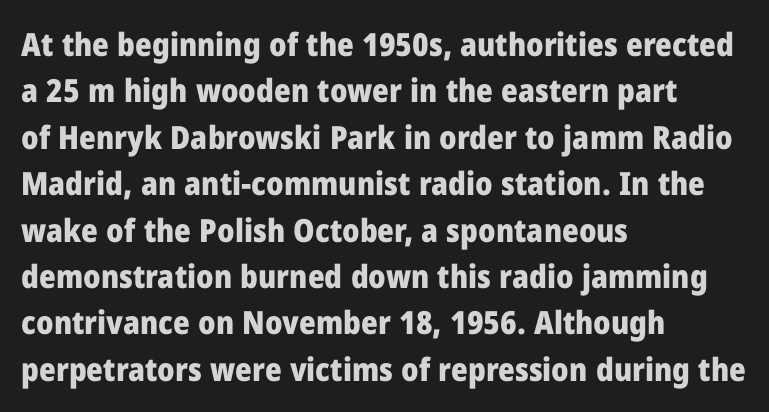
{"serif": "no", "italic": "no", "bold": "yes", "weight": "heavy", "width": "normal", "stroke_contrast": "low", "x_height": "medium", "monospaced": "no", "underline": "no", "align": "left", "line_spacing": "normal", "line_spacing_ratio": 1.45, "letter_spacing": "normal", "letter_spacing_em": 0.0, "glyph_px": 32}
